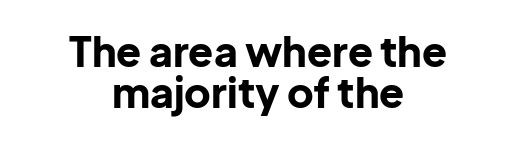
Italic: no, the glyphs are upright roman. No feet cap the strokes, marking this as sans-serif type. The compositor balanced each line on the midline. Standard letterfit; no display-style spreading of the glyphs.
